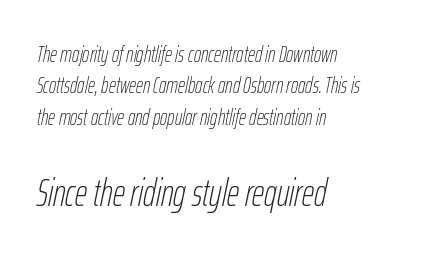
{"italic": "yes", "lean": "right", "slant_degrees": 12, "bold": "no", "weight": "thin", "width": "condensed", "stroke_contrast": "low", "x_height": "medium", "monospaced": "no", "underline": "no", "align": "left", "line_spacing": "normal", "line_spacing_ratio": 1.43, "letter_spacing": "normal", "letter_spacing_em": 0.0, "larger_block": "second", "size_ratio": 1.73, "glyph_px": 38}
